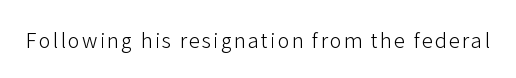
The type sits square on the baseline with zero lean. The strip under each line holds only bare page. Is the stroke heavy? The answer is a plain regular-or-lighter.
